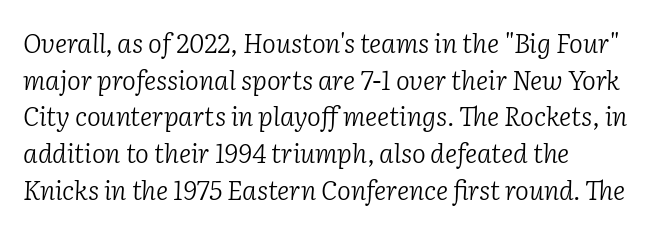
The image shows 26 px text type, italic (leaning right); set left-aligned, normal line spacing (1.41x), normal letter spacing, not underlined.
